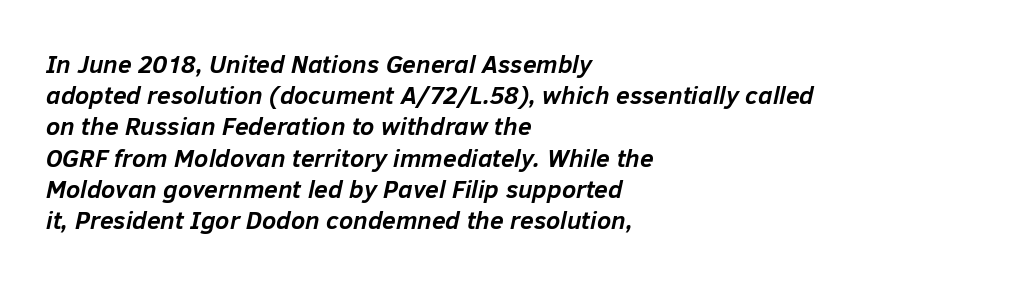
{"italic": "yes", "lean": "right", "slant_degrees": 12, "bold": "yes", "underline": "no", "align": "left", "line_spacing": "normal", "line_spacing_ratio": 1.25, "letter_spacing": "normal", "letter_spacing_em": 0.0, "glyph_px": 25}
